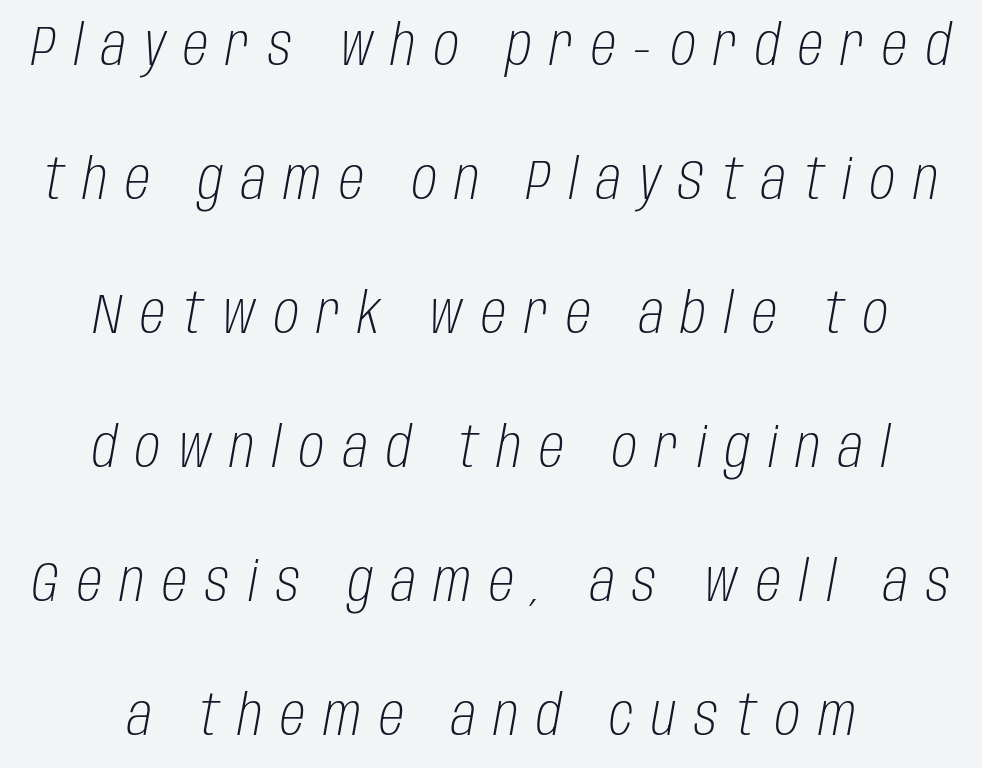
A great deal of white space separates one row of letters from the next. This is oblique type, the kind used for emphasis or titles. This rendering uses center alignment, leaving both contours irregular but symmetric. A clean baseline with only descenders dipping below it.
